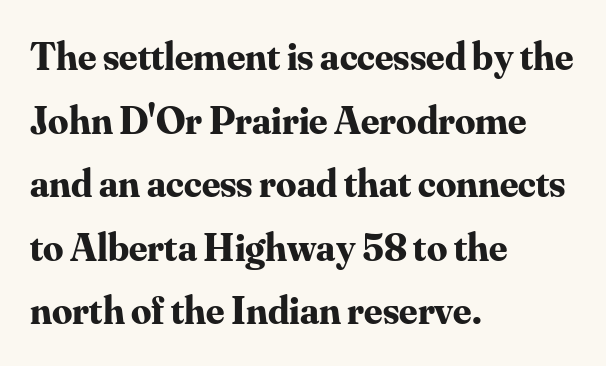
{"serif": "yes", "italic": "no", "bold": "yes", "weight": "bold", "width": "normal", "stroke_contrast": "medium", "x_height": "small", "monospaced": "no", "underline": "no", "align": "left", "line_spacing": "normal", "line_spacing_ratio": 1.59, "letter_spacing": "normal", "letter_spacing_em": 0.0, "glyph_px": 40}
